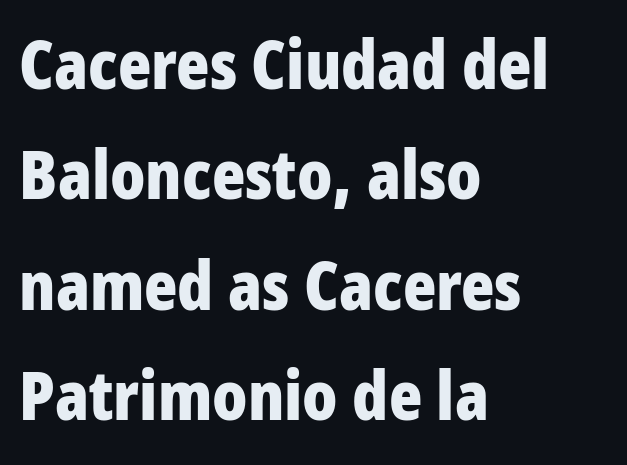
Q: Is the text bold? A: Yes.
Q: Is the text italic (slanted)? A: No, it is upright.
Q: Is the typeface a serif or a sans-serif typeface? A: Sans-serif.
Q: Is the text underlined? A: No.
Q: How is the paragraph aligned? A: Left-aligned.
Q: Is the spacing between letters normal or unusually wide? A: Normal.
Q: Is the spacing between lines tight, normal or loose? A: Normal.
Q: Width (condensed, normal, or wide)? A: Condensed.
Q: Stroke contrast? A: Low.
Q: x-height? A: Large.
Q: Monospaced? A: No.
